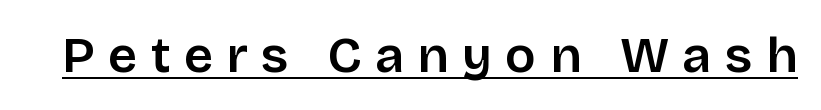
{"serif": "no", "italic": "no", "bold": "semi", "weight": "semibold", "width": "normal", "stroke_contrast": "low", "x_height": "large", "monospaced": "no", "underline": "yes", "letter_spacing": "wide", "letter_spacing_em": 0.26, "glyph_px": 51}
